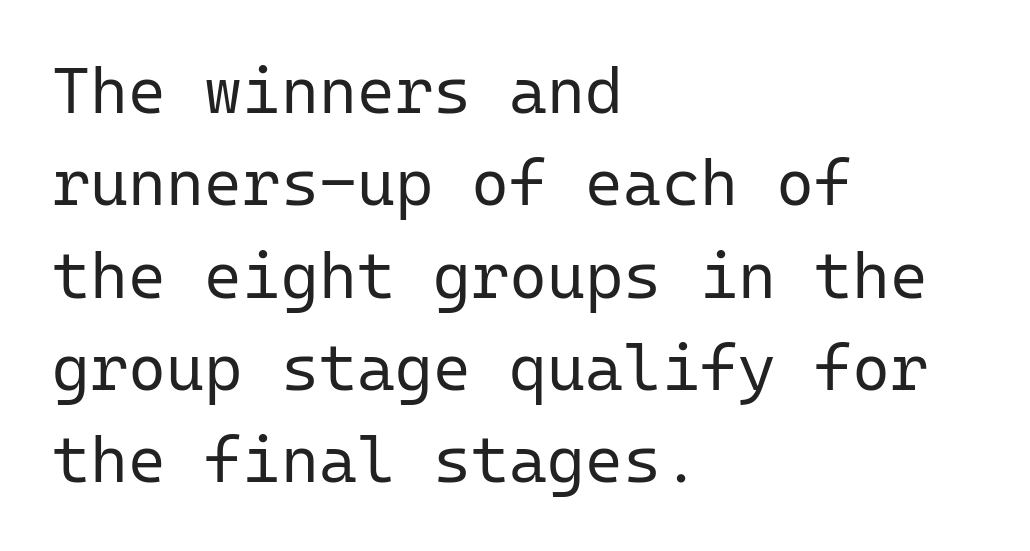
The image shows 65 px regular-weight sans-serif type, upright, monospaced; set left-aligned, normal line spacing (1.42x), normal letter spacing, not underlined; low stroke contrast and a medium x-height.
